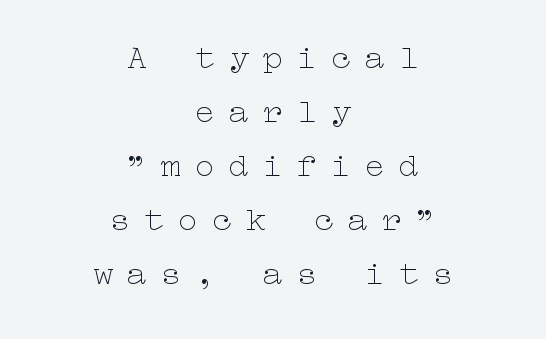
The image shows 33 px thin, wide type, upright; set centered, normal line spacing (1.64x), unusually wide letter spacing (+0.43 em), not underlined; low stroke contrast and a medium x-height.
